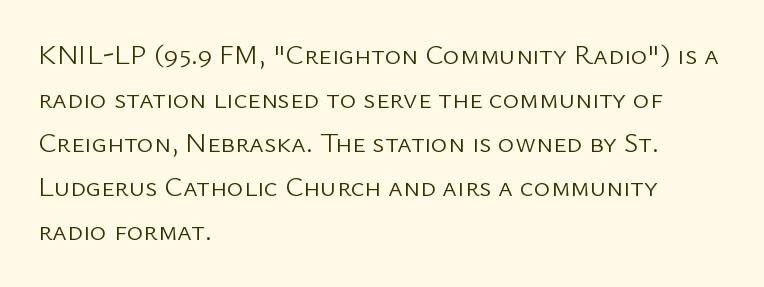
{"serif": "no", "italic": "no", "bold": "no", "weight": "light", "width": "normal", "stroke_contrast": "low", "x_height": "medium", "monospaced": "no", "underline": "no", "align": "left", "line_spacing": "normal", "line_spacing_ratio": 1.57, "letter_spacing": "normal", "letter_spacing_em": 0.0, "glyph_px": 28}
